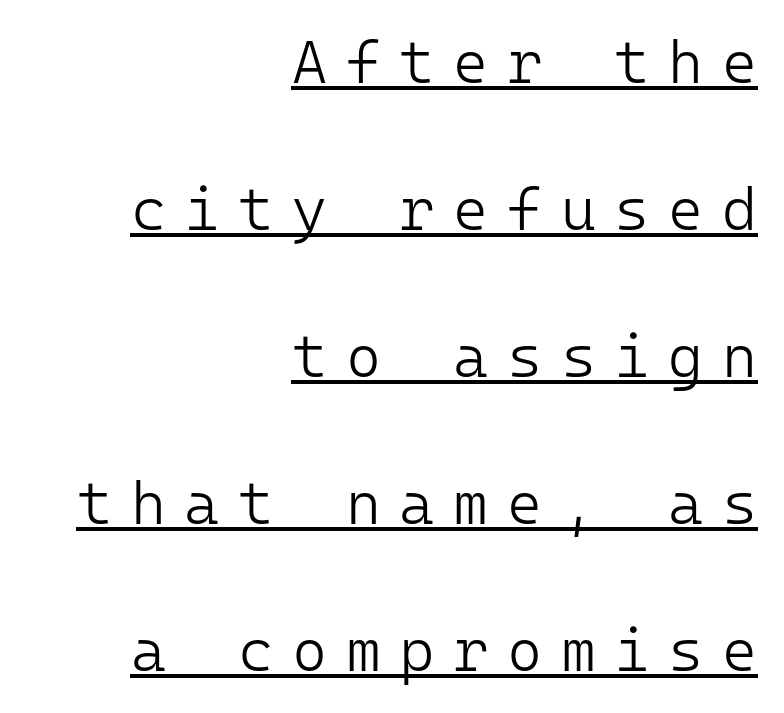
Looks like someone drew a line under every word here. A roman cut, with each character standing at attention. Is the stroke heavy? The answer is a plain regular-or-lighter. The ragged edge is on the left, which tells us the setting is flush right.
